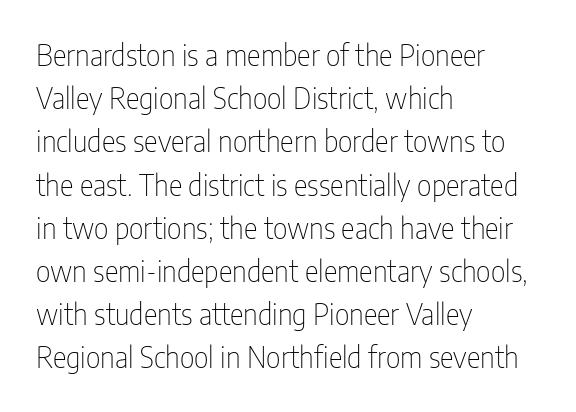
The image shows 29 px thin, condensed sans-serif type, upright; set left-aligned, normal line spacing (1.49x), normal letter spacing, not underlined; low stroke contrast and a medium x-height.
